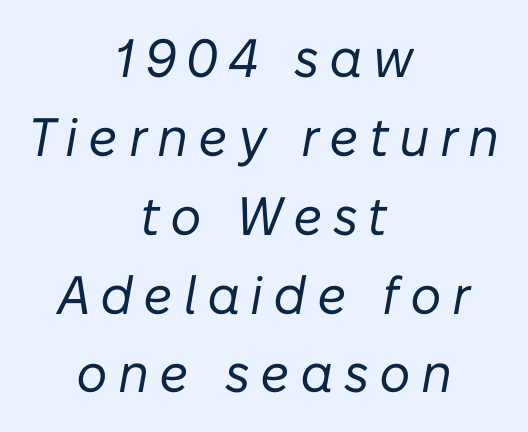
The image shows 54 px regular-weight type, italic (leaning right); set centered, normal line spacing (1.46x), not underlined; low stroke contrast and a medium x-height.
